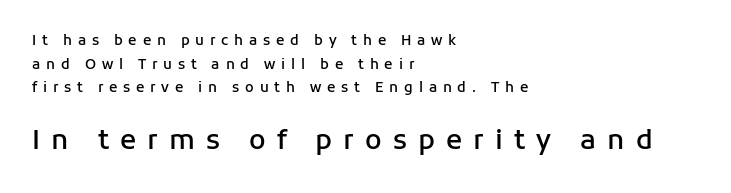
Q: Is the text bold? A: Semi-bold.
Q: Is the text italic (slanted)? A: No, it is upright.
Q: Is the text underlined? A: No.
Q: How is the paragraph aligned? A: Left-aligned.
Q: Is the spacing between letters normal or unusually wide? A: Unusually wide.
Q: Is the spacing between lines tight, normal or loose? A: Normal.
Q: Which block of text is set in a larger size, the first (top) or the second (bottom)? A: The second (bottom) one.
